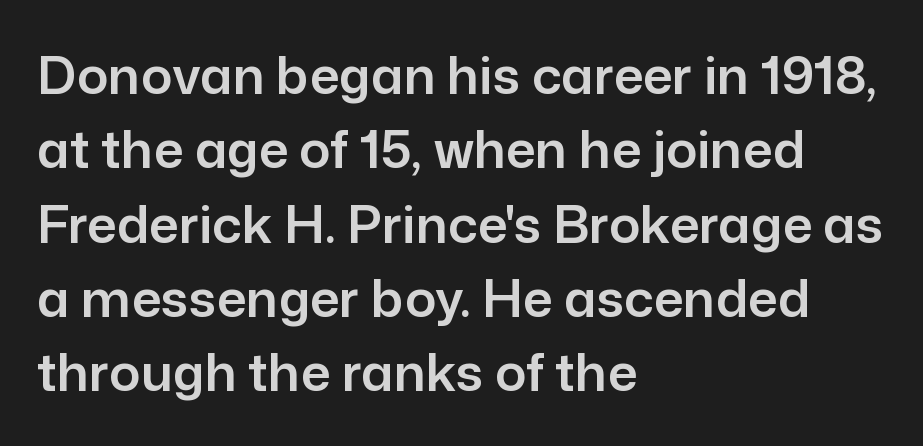
Clear beneath every line of the passage. Where is the straight margin? On the left. Regular leading. Do the characters align in a grid? No, the font is proportional. Observe the absence of serifs on each vertical stroke in this sample. Quick note: not italic, upright.
